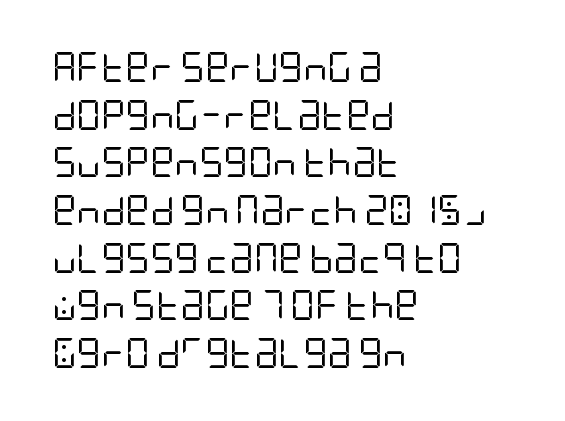
{"serif": "no", "italic": "no", "bold": "no", "weight": "regular", "width": "condensed", "stroke_contrast": "low", "x_height": "large", "underline": "no", "align": "left", "line_spacing": "normal", "line_spacing_ratio": 1.59, "letter_spacing": "normal", "letter_spacing_em": 0.0, "glyph_px": 30}
